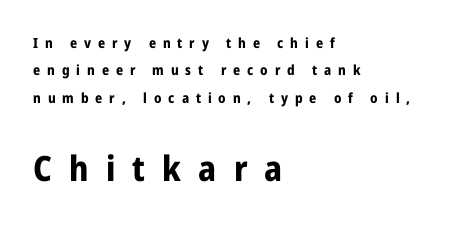
Q: Is the text bold? A: Yes.
Q: Is the text italic (slanted)? A: No, it is upright.
Q: Is the typeface a serif or a sans-serif typeface? A: Sans-serif.
Q: Is the text underlined? A: No.
Q: How is the paragraph aligned? A: Left-aligned.
Q: Is the spacing between letters normal or unusually wide? A: Unusually wide.
Q: Is the spacing between lines tight, normal or loose? A: Loose.
Q: Which block of text is set in a larger size, the first (top) or the second (bottom)? A: The second (bottom) one.
Q: Width (condensed, normal, or wide)? A: Condensed.
Q: Stroke contrast? A: Low.
Q: x-height? A: Medium.
Q: Monospaced? A: No.
